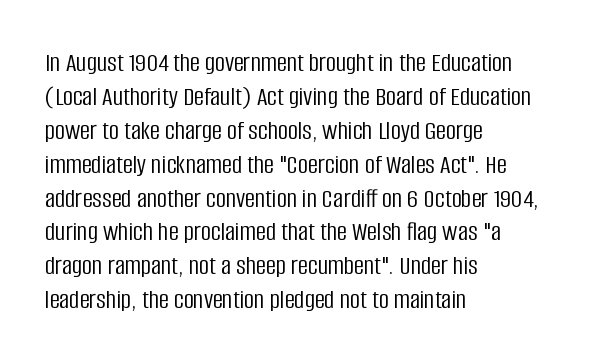
What kind of face is this? One without serifs — a sans. Caption: multi-line text, flush left, ragged right. No word sits above an underline. The letters advance in unequal steps, a hallmark of proportional type. Upright lettering throughout. No extra ink here — the face is not bold.
